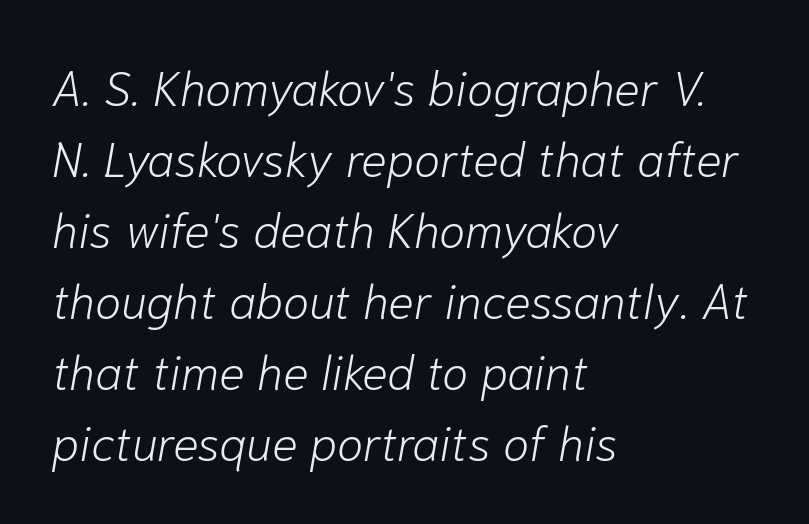
Q: Is the text bold? A: No.
Q: Is the text italic (slanted)? A: Yes, it leans right by about 10 degrees.
Q: Is the text underlined? A: No.
Q: How is the paragraph aligned? A: Left-aligned.
Q: Is the spacing between letters normal or unusually wide? A: Normal.
Q: Is the spacing between lines tight, normal or loose? A: Normal.
Q: Width (condensed, normal, or wide)? A: Normal.
Q: Stroke contrast? A: Low.
Q: x-height? A: Medium.
Q: Monospaced? A: No.
